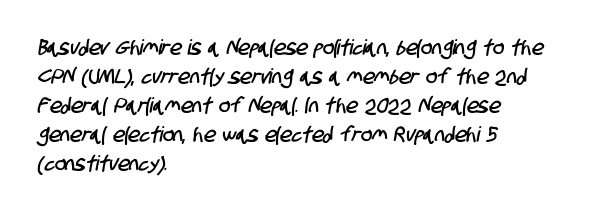
Q: Is the text underlined? A: No.
Q: How is the paragraph aligned? A: Left-aligned.
Q: Is the spacing between letters normal or unusually wide? A: Normal.
Q: Is the spacing between lines tight, normal or loose? A: Normal.
